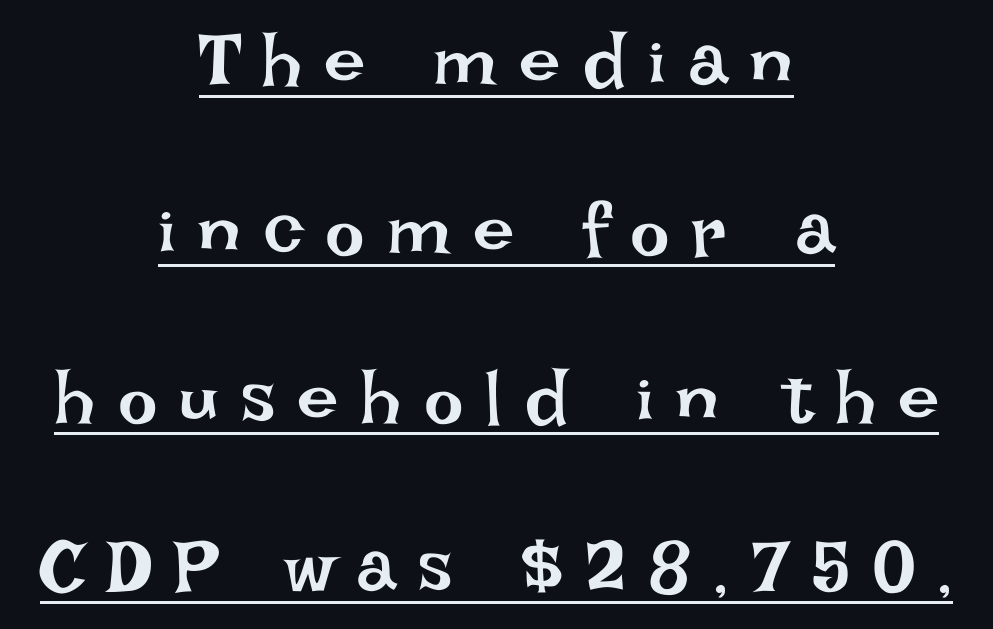
{"italic": "no", "bold": "no", "weight": "regular", "width": "normal", "stroke_contrast": "low", "x_height": "large", "monospaced": "no", "underline": "yes", "align": "center", "line_spacing": "loose", "line_spacing_ratio": 2.28, "letter_spacing": "wide", "letter_spacing_em": 0.3, "glyph_px": 74}
